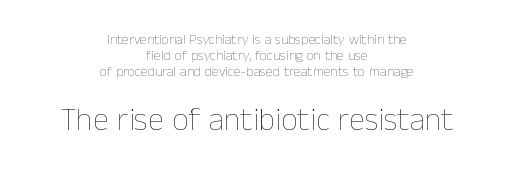
{"italic": "no", "bold": "no", "weight": "thin", "width": "normal", "stroke_contrast": "low", "x_height": "medium", "monospaced": "no", "underline": "no", "align": "center", "line_spacing": "tight", "line_spacing_ratio": 1.13, "letter_spacing": "normal", "letter_spacing_em": 0.0, "larger_block": "second", "size_ratio": 2.29, "glyph_px": 32}
